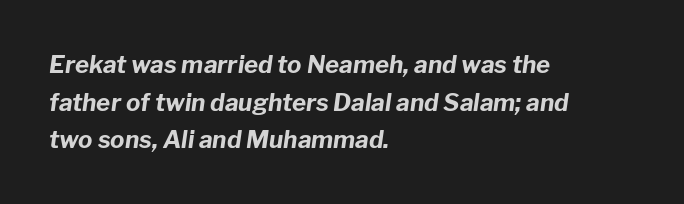
Q: Is the text bold? A: Yes.
Q: Is the text italic (slanted)? A: Yes, it leans right by about 8 degrees.
Q: Is the text underlined? A: No.
Q: How is the paragraph aligned? A: Left-aligned.
Q: Is the spacing between letters normal or unusually wide? A: Normal.
Q: Is the spacing between lines tight, normal or loose? A: Normal.
